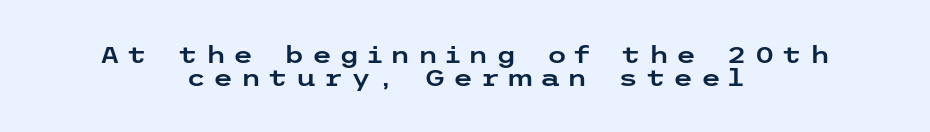
Regarding leading, the lines here are crowded together. The rendering inserts visible extra space after every character. Typeset on center — no edge is straight. You can tell it's not italic because the verticals are truly vertical.
